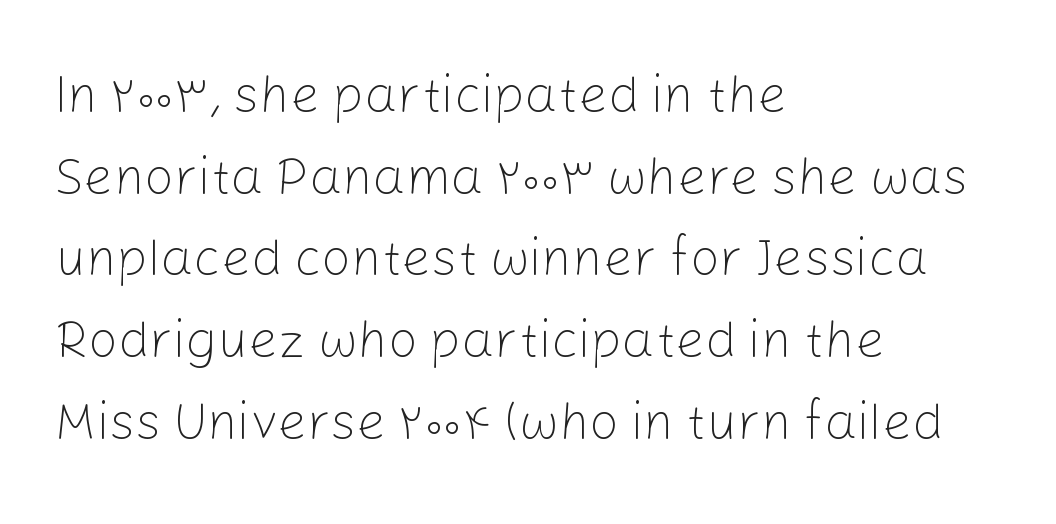
{"serif": "no", "italic": "no", "bold": "no", "weight": "light", "width": "normal", "stroke_contrast": "low", "x_height": "medium", "monospaced": "no", "underline": "no", "align": "left", "line_spacing": "normal", "line_spacing_ratio": 1.57, "letter_spacing": "normal", "letter_spacing_em": 0.0, "glyph_px": 52}
